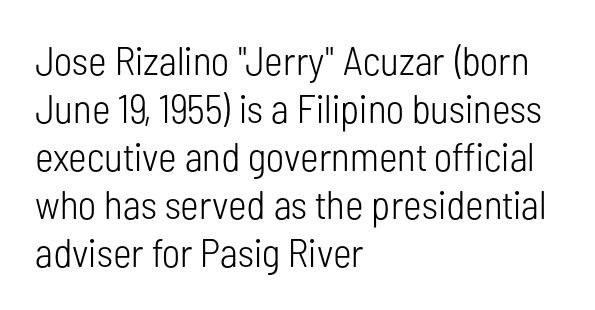
The image shows 40 px light, condensed sans-serif type, upright; set left-aligned, line spacing 1.2x, normal letter spacing, not underlined; low stroke contrast and a medium x-height.
